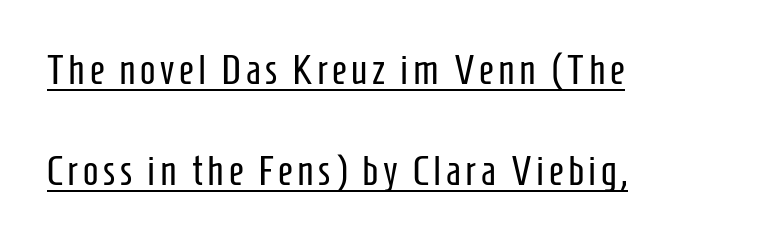
Q: Is the text bold? A: No.
Q: Is the text italic (slanted)? A: No, it is upright.
Q: Is the typeface a serif or a sans-serif typeface? A: Sans-serif.
Q: Is the text underlined? A: Yes.
Q: How is the paragraph aligned? A: Left-aligned.
Q: Is the spacing between lines tight, normal or loose? A: Loose.
Q: Width (condensed, normal, or wide)? A: Condensed.
Q: Stroke contrast? A: Low.
Q: x-height? A: Medium.
Q: Monospaced? A: No.
